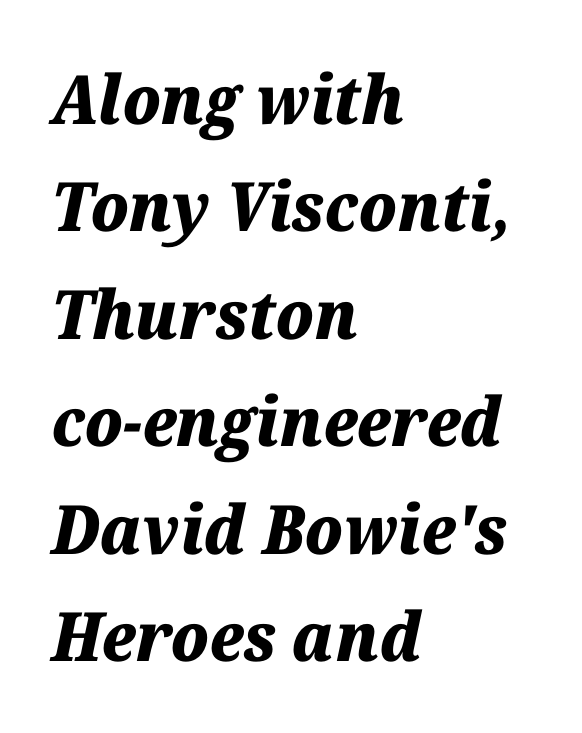
{"italic": "yes", "lean": "right", "slant_degrees": 12, "bold": "yes", "weight": "heavy", "width": "normal", "stroke_contrast": "medium", "x_height": "medium", "monospaced": "no", "underline": "no", "align": "left", "line_spacing": "normal", "line_spacing_ratio": 1.58, "letter_spacing": "normal", "letter_spacing_em": 0.0, "glyph_px": 68}
